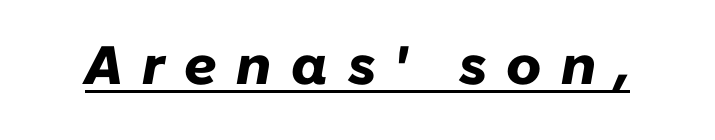
{"italic": "yes", "lean": "right", "slant_degrees": 10, "bold": "yes", "weight": "heavy", "width": "normal", "stroke_contrast": "low", "x_height": "medium", "monospaced": "no", "underline": "yes", "letter_spacing": "wide", "letter_spacing_em": 0.36, "glyph_px": 54}
